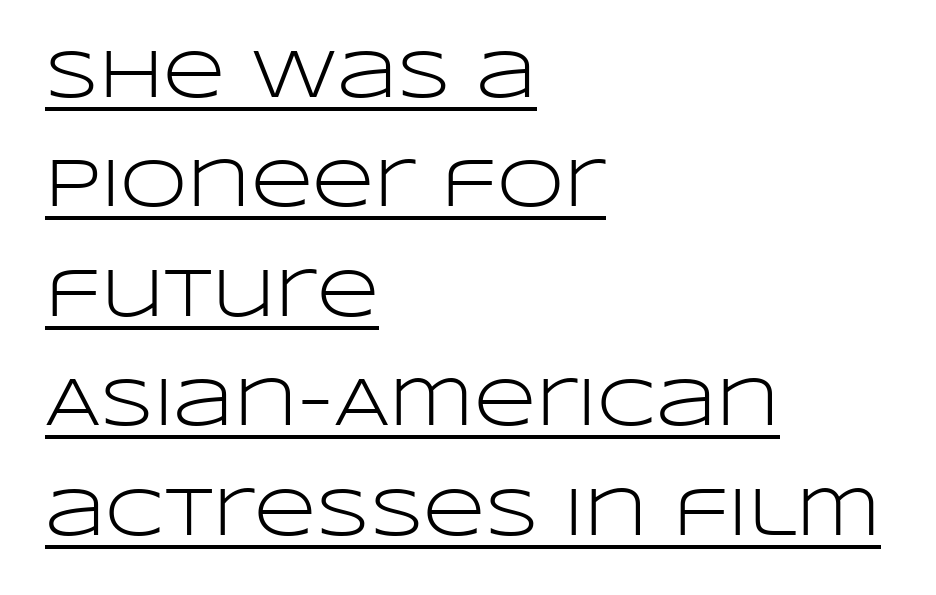
Descenders here cross a horizontal rule under the line. Does the lettering tilt? It doesn't — this is upright. Spacing between characters is what you'd get straight out of the box. A quiet, ordinary-to-light weight characterises the typeface. A student would call this left alignment; a typographer would say flush left, rag right.
